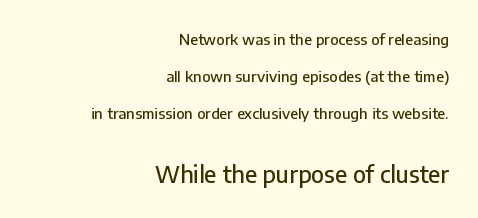
{"italic": "no", "underline": "no", "align": "right", "line_spacing": "loose", "line_spacing_ratio": 2.47, "letter_spacing": "normal", "letter_spacing_em": 0.0, "larger_block": "second", "size_ratio": 1.53, "glyph_px": 23}
